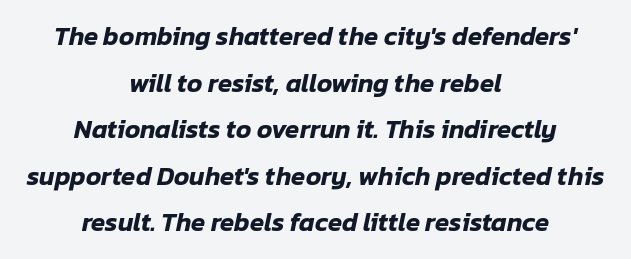
Q: Is the text italic (slanted)? A: Yes, it leans right by about 12 degrees.
Q: Is the text underlined? A: No.
Q: How is the paragraph aligned? A: Centered.
Q: Is the spacing between letters normal or unusually wide? A: Normal.
